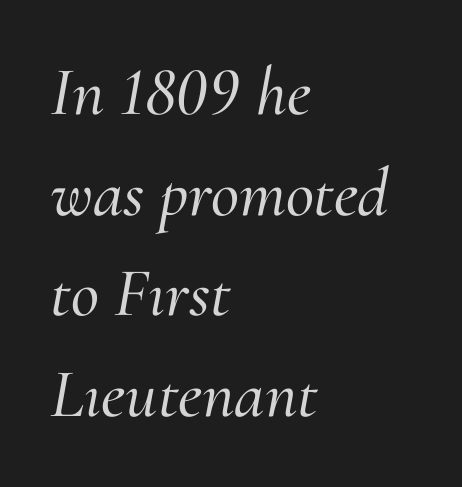
You could not count columns in this text — the font is proportionally spaced. What kind of face is this? One with serifs. Short note: letters normally spaced. The compositor pushed each line to the left boundary.
